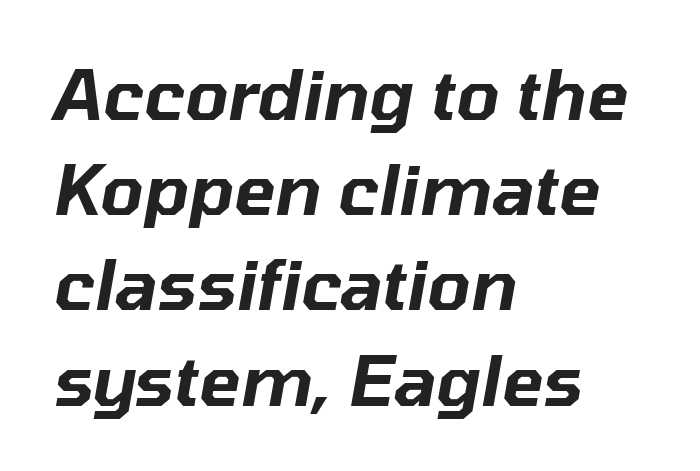
{"italic": "yes", "lean": "right", "slant_degrees": 10, "width": "normal", "stroke_contrast": "low", "x_height": "medium", "monospaced": "no", "underline": "no", "align": "left", "line_spacing": "normal", "line_spacing_ratio": 1.38, "letter_spacing": "normal", "letter_spacing_em": 0.0, "glyph_px": 69}
